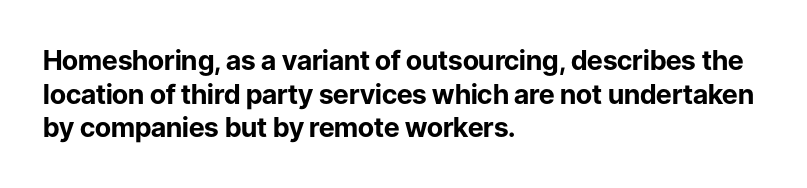
The image shows 27 px bold type, upright; set left-aligned, normal line spacing (1.25x), normal letter spacing, not underlined.
